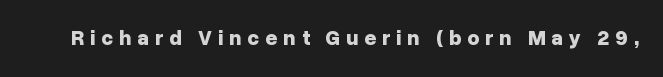
The specimen omits any rule beneath the text block's lines. Between one letter and the next there's a generous, obvious gap. Look at the stroke-to-counter ratio: heavy, a bold. This sample uses an upright cut, with every glyph sitting square on the baseline.
